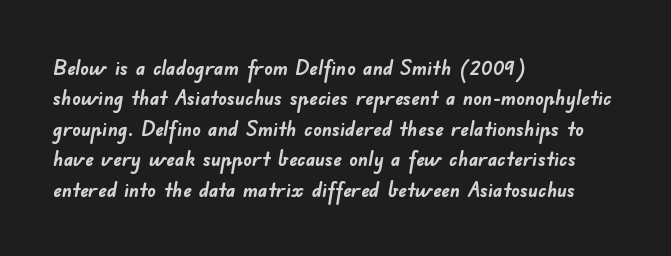
The space directly below the letters is spotless. These lines keep a tight, regular rhythm from letter to letter. Each glyph is drawn with heavy, bold strokes. Leading matches the norm, producing a regular column. Short and long lines alike share a common starting point at left.
